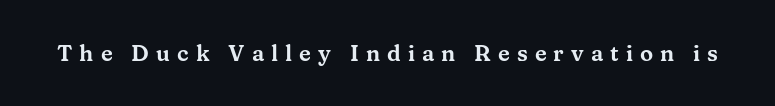
Q: Is the text italic (slanted)? A: No, it is upright.
Q: Is the text underlined? A: No.
Q: Is the spacing between letters normal or unusually wide? A: Unusually wide.
